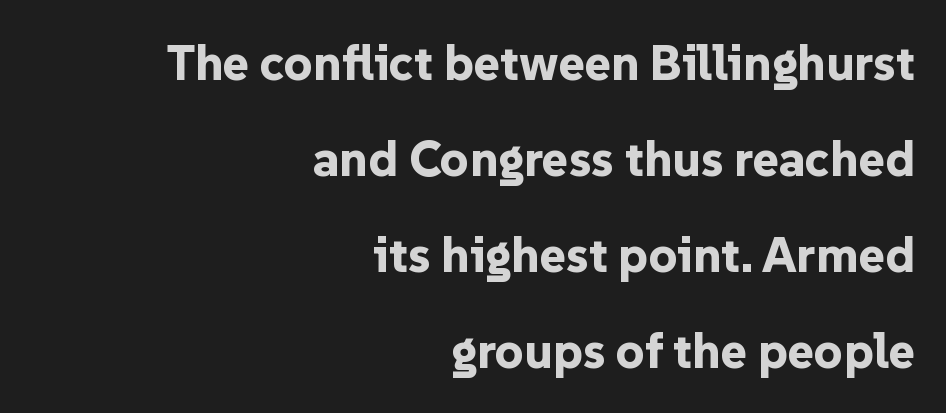
Q: Is the text bold? A: Yes.
Q: Is the text italic (slanted)? A: No, it is upright.
Q: Is the typeface a serif or a sans-serif typeface? A: Sans-serif.
Q: Is the text underlined? A: No.
Q: How is the paragraph aligned? A: Right-aligned.
Q: Is the spacing between letters normal or unusually wide? A: Normal.
Q: Is the spacing between lines tight, normal or loose? A: Loose.
Q: Width (condensed, normal, or wide)? A: Normal.
Q: Stroke contrast? A: Low.
Q: x-height? A: Medium.
Q: Monospaced? A: No.
